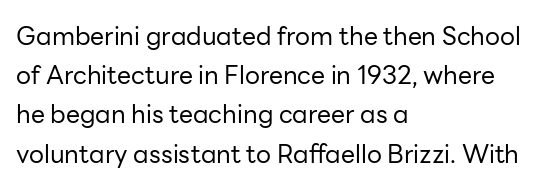
Q: Is the text bold? A: No.
Q: Is the text italic (slanted)? A: No, it is upright.
Q: Is the text underlined? A: No.
Q: How is the paragraph aligned? A: Left-aligned.
Q: Is the spacing between letters normal or unusually wide? A: Normal.
Q: Is the spacing between lines tight, normal or loose? A: Normal.
